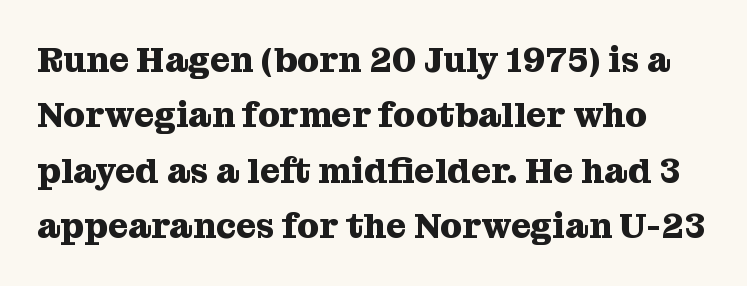
Little horizontal feet cap the strokes, marking this as serif type. A dark, heavy texture on the line: the type is bold. Nope, not italic — everything's standing straight. Tracking here is standard; glyphs follow each other at the usual distance. Words float on clear page, feet unadorned.
